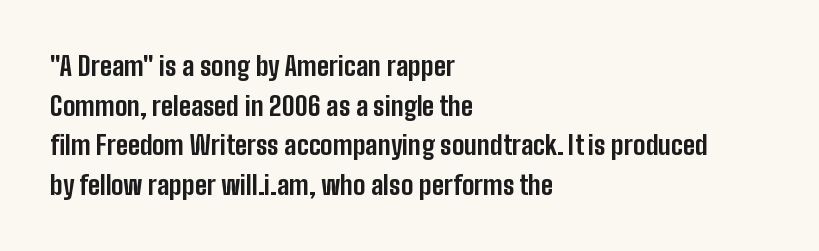
Line spacing here is normal. Words float on clear page, feet unadorned. Each glyph is drawn with heavy, bold strokes. There is no visible air inserted between adjacent glyphs. These lines are set flush left with a ragged right edge. This is roman type, the default non-slanted kind.
